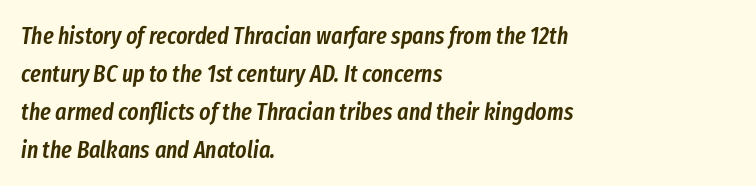
{"italic": "yes", "lean": "right", "slant_degrees": 8, "bold": "semi", "underline": "no", "align": "left", "line_spacing": "normal", "line_spacing_ratio": 1.58, "letter_spacing": "normal", "letter_spacing_em": 0.0, "glyph_px": 24}
